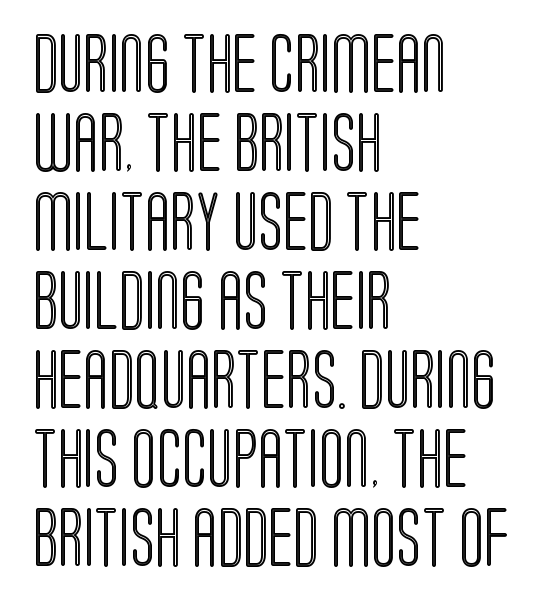
The image shows 59 px condensed type, upright; set left-aligned, normal line spacing (1.34x), normal letter spacing, not underlined; a large x-height.
